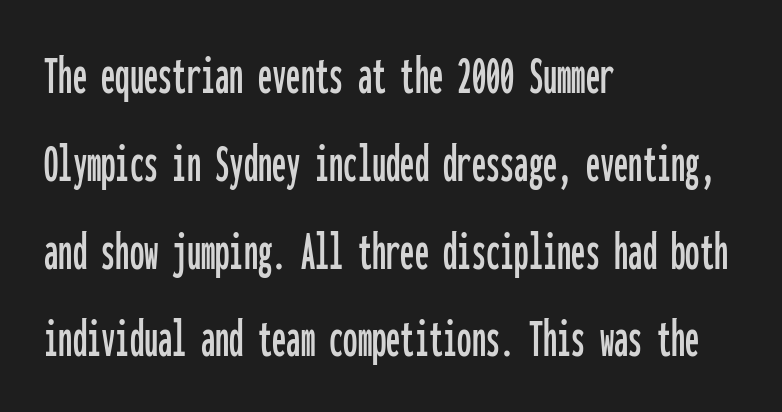
{"serif": "no", "italic": "no", "width": "condensed", "stroke_contrast": "low", "x_height": "medium", "monospaced": "yes", "underline": "no", "align": "left", "line_spacing": "normal", "line_spacing_ratio": 1.54, "letter_spacing": "normal", "letter_spacing_em": 0.0, "glyph_px": 57}
